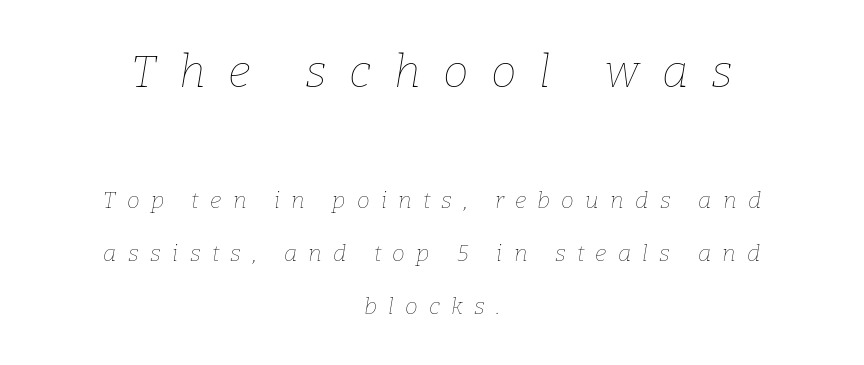
{"italic": "yes", "lean": "right", "slant_degrees": 9, "bold": "no", "weight": "thin", "width": "normal", "stroke_contrast": "low", "x_height": "medium", "monospaced": "no", "underline": "no", "align": "center", "line_spacing": "loose", "line_spacing_ratio": 2.31, "letter_spacing": "wide", "letter_spacing_em": 0.49, "larger_block": "first", "size_ratio": 2.0, "glyph_px": 46}
